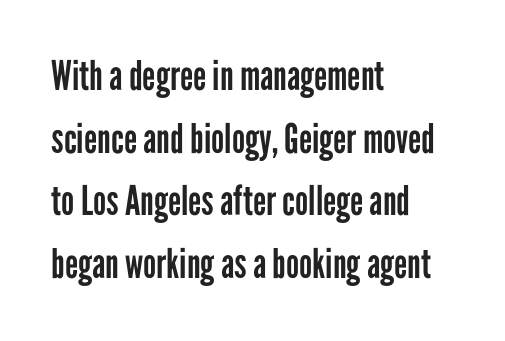
The image shows 41 px regular-weight, condensed sans-serif type, upright; set left-aligned, normal line spacing (1.53x), normal letter spacing, not underlined; low stroke contrast and a medium x-height.
